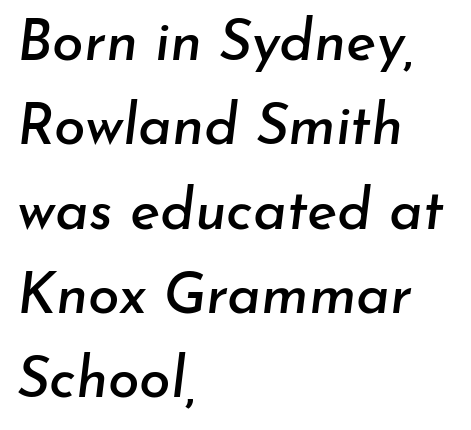
Q: Is the text italic (slanted)? A: Yes, it leans right by about 7 degrees.
Q: Is the text underlined? A: No.
Q: How is the paragraph aligned? A: Left-aligned.
Q: Is the spacing between letters normal or unusually wide? A: Normal.
Q: Is the spacing between lines tight, normal or loose? A: Normal.
Q: Width (condensed, normal, or wide)? A: Normal.
Q: Stroke contrast? A: Low.
Q: x-height? A: Small.
Q: Monospaced? A: No.
